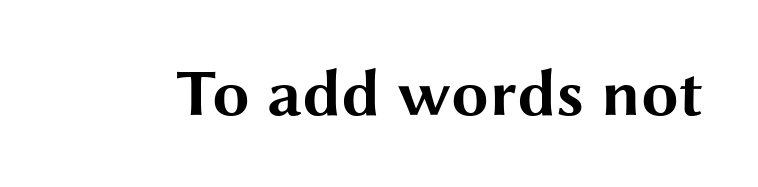
What weight is shown? A full bold with thick strokes. Grotesque or geometric, the face here clearly has no serifs. Do the letters lean? They stand straight. This sample uses plain, unmodified letter spacing. Do the characters align in a grid? No, the font is proportional. The area under the type is left untouched.
